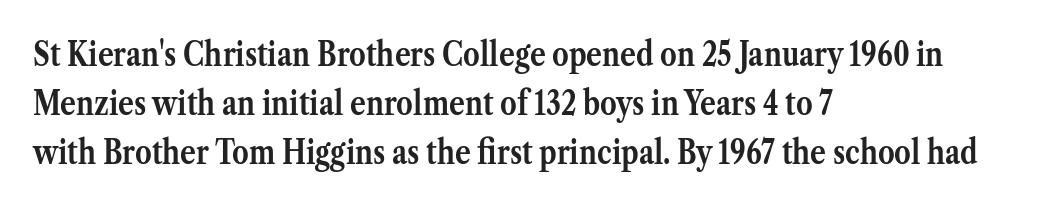
Is there much room between lines? A standard amount, neither cramped nor airy. Type without underlining. Spacing verdict: proportional, widths tailored to each character. Posture: vertical. The paragraph shown leans on its left margin. Small tapered or slab feet sit at the stroke ends, so this counts as serif.
